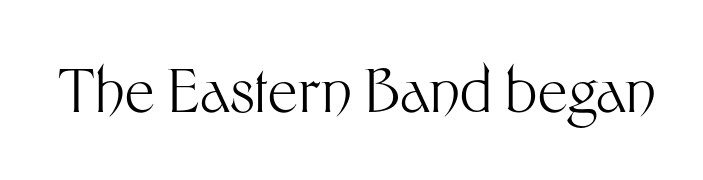
The image shows 60 px light sans-serif type, upright; set normal letter spacing, not underlined; medium stroke contrast and a medium x-height.
